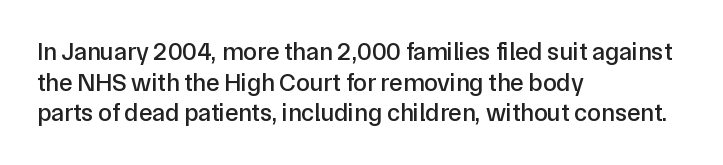
{"italic": "no", "underline": "no", "align": "left", "line_spacing_ratio": 1.23, "letter_spacing": "normal", "letter_spacing_em": 0.0, "glyph_px": 25}
